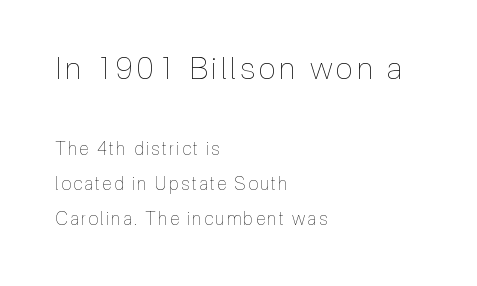
The designer gave the opening block more size than the closing block. You could fit nearly another row in the gap between these rows. Bare-footed words on every line. Stroke thickness stays within the range of a standard reading face or lighter. Do the characters align in a grid? No, the font is proportional.
